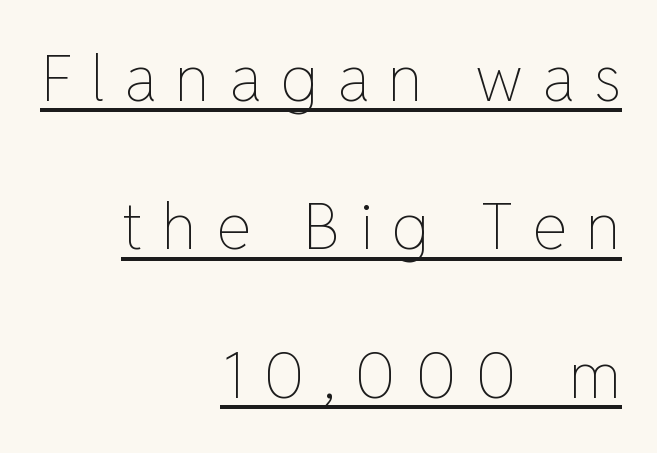
A typesetter would mark this as roman, not italic. Students, observe: this is what heavily led, spacious text looks like. Letter spacing: wide. Each line of the rendering has a horizontal stroke beneath the glyphs.
